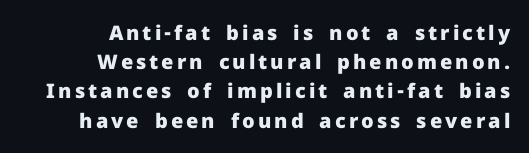
Q: Is the text bold? A: Yes.
Q: Is the text italic (slanted)? A: No, it is upright.
Q: Is the text underlined? A: No.
Q: How is the paragraph aligned? A: Right-aligned.
Q: Is the spacing between lines tight, normal or loose? A: Normal.
